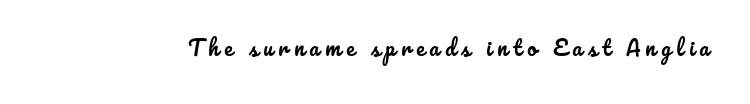
Someone cranked the tracking dial way up on this one. The foot of each line stays bare and open.
